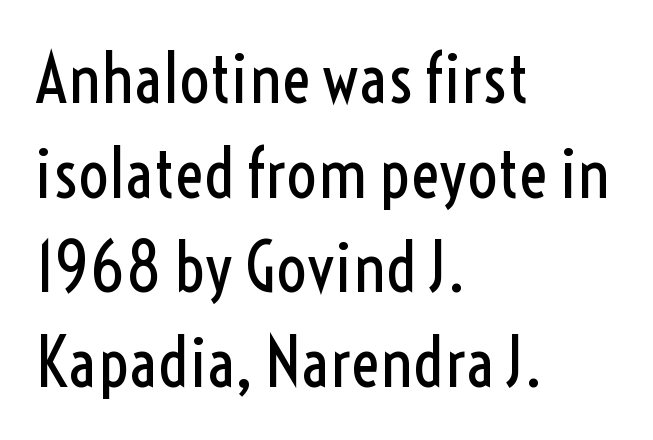
Here the glyphs are tracked normally, forming tight word shapes. Is the type heavy? It reads as light-to-regular instead. Line starts are locked; line ends wander. This is sans-serif lettering, the kind often seen on screens and signage.
